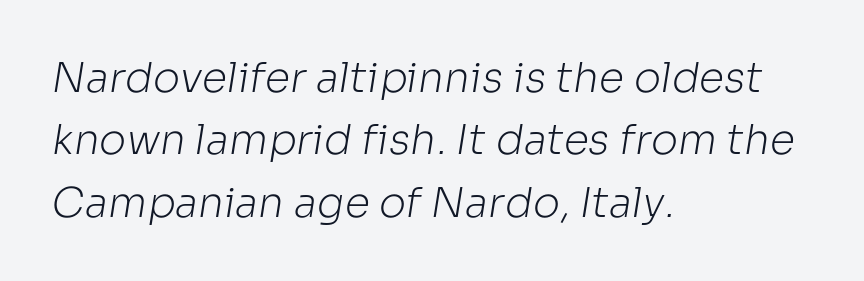
{"serif": "no", "bold": "no", "weight": "light", "width": "normal", "stroke_contrast": "low", "x_height": "medium", "monospaced": "no", "underline": "no", "align": "left", "line_spacing": "normal", "line_spacing_ratio": 1.52, "letter_spacing": "normal", "letter_spacing_em": 0.0, "glyph_px": 41}
